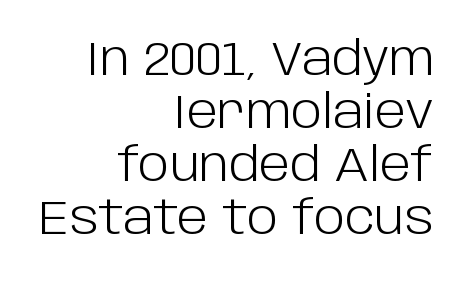
Spacing verdict: proportional, widths tailored to each character. The vertical gap from one line to the next is small. Typographically, this falls in the sans-serif category. On a weight scale, this lands at 450 or below. The passage shown has conventional tracking throughout.
